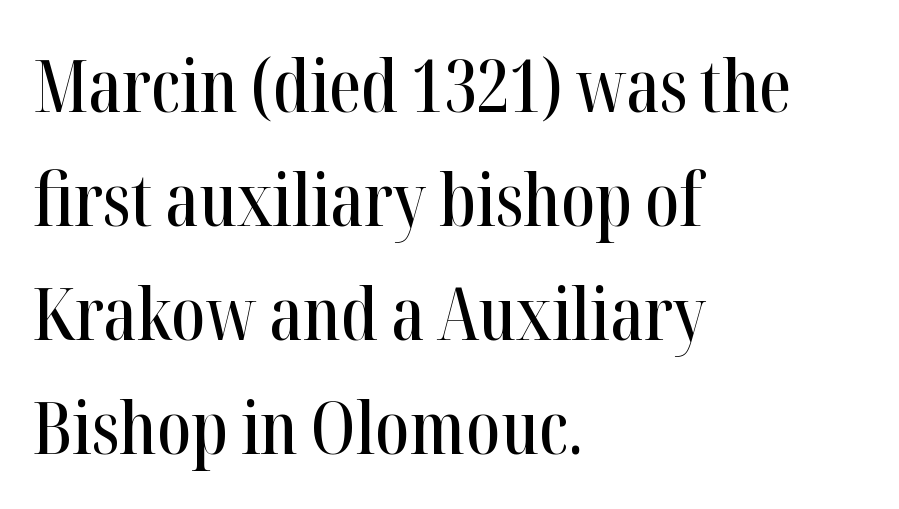
{"serif": "yes", "italic": "no", "width": "condensed", "stroke_contrast": "high", "x_height": "medium", "monospaced": "no", "underline": "no", "align": "left", "line_spacing": "normal", "line_spacing_ratio": 1.56, "letter_spacing": "normal", "letter_spacing_em": 0.0, "glyph_px": 73}
